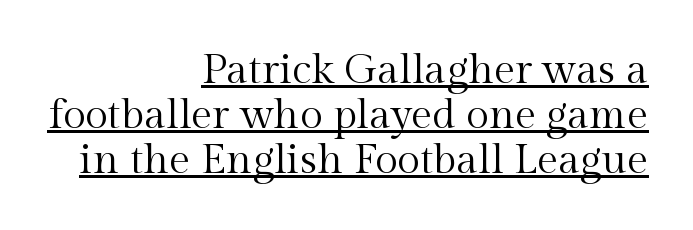
Q: Is the text bold? A: No.
Q: Is the text italic (slanted)? A: No, it is upright.
Q: Is the typeface a serif or a sans-serif typeface? A: Serif.
Q: Is the text underlined? A: Yes.
Q: How is the paragraph aligned? A: Right-aligned.
Q: Is the spacing between letters normal or unusually wide? A: Normal.
Q: Is the spacing between lines tight, normal or loose? A: Tight.
Q: Width (condensed, normal, or wide)? A: Normal.
Q: x-height? A: Medium.
Q: Monospaced? A: No.
